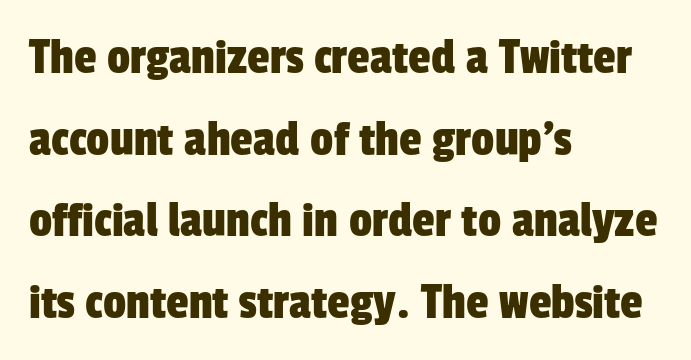
Q: Is the typeface a serif or a sans-serif typeface? A: Sans-serif.
Q: Is the text underlined? A: No.
Q: How is the paragraph aligned? A: Left-aligned.
Q: Is the spacing between letters normal or unusually wide? A: Normal.
Q: Is the spacing between lines tight, normal or loose? A: Normal.
Q: Width (condensed, normal, or wide)? A: Condensed.
Q: Stroke contrast? A: Low.
Q: x-height? A: Medium.
Q: Monospaced? A: No.
